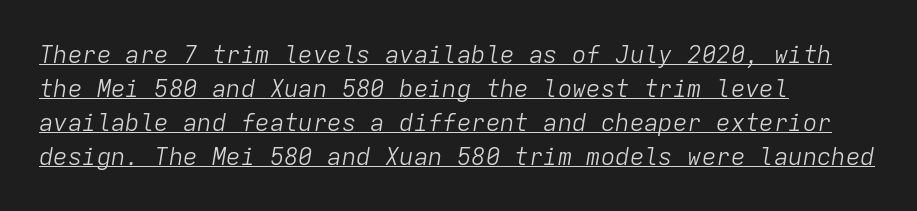
The image shows 24 px text type, italic (leaning right); set left-aligned, normal line spacing (1.41x), normal letter spacing, underlined.
